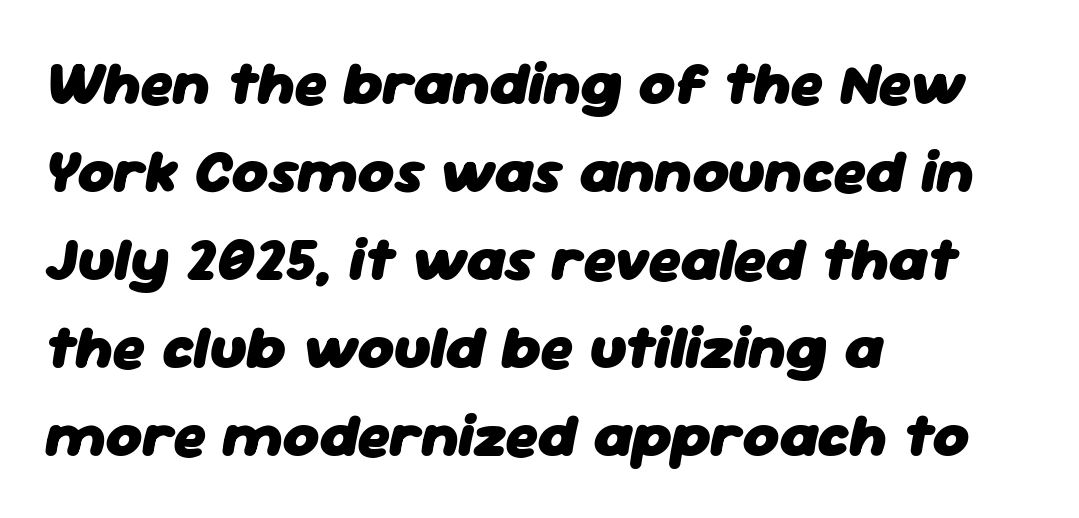
Every row of glyphs begins at an identical x-position on the left. Compared with ordinary roman type, these characters are visibly tilted. Rule under the text: the space is simply empty. If you measured baseline to baseline, you'd find a middling distance. Summary of weight: heavy, a full bold.
